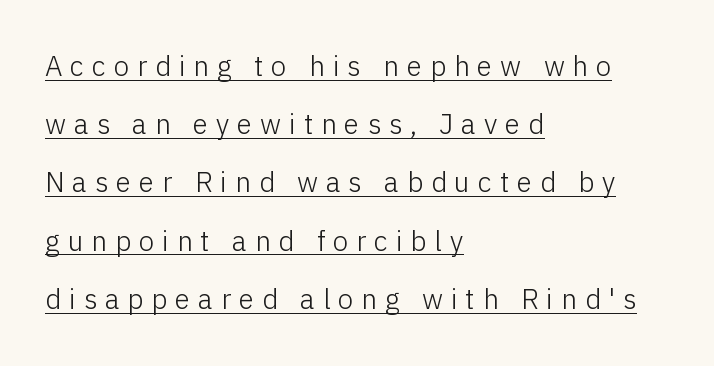
Q: Is the text bold? A: No.
Q: Is the text italic (slanted)? A: No, it is upright.
Q: Is the typeface a serif or a sans-serif typeface? A: Sans-serif.
Q: Is the text underlined? A: Yes.
Q: How is the paragraph aligned? A: Left-aligned.
Q: Is the spacing between letters normal or unusually wide? A: Unusually wide.
Q: Is the spacing between lines tight, normal or loose? A: Loose.
Q: Width (condensed, normal, or wide)? A: Normal.
Q: Stroke contrast? A: Low.
Q: x-height? A: Medium.
Q: Monospaced? A: No.
